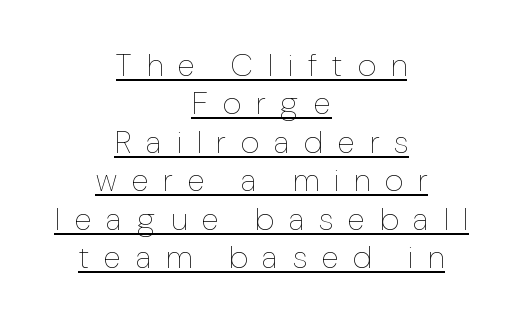
Every stem runs plumb, perpendicular to the baseline. Between one letter and the next there's a generous, obvious gap. These lines are centered, leaving both edges ragged. Caption: face not bold, strokes unweighted.
